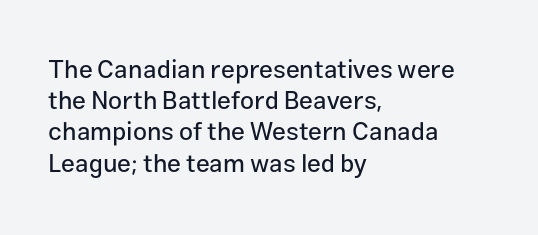
{"italic": "no", "underline": "no", "align": "left", "line_spacing": "normal", "line_spacing_ratio": 1.25, "letter_spacing": "normal", "letter_spacing_em": 0.0, "glyph_px": 25}
